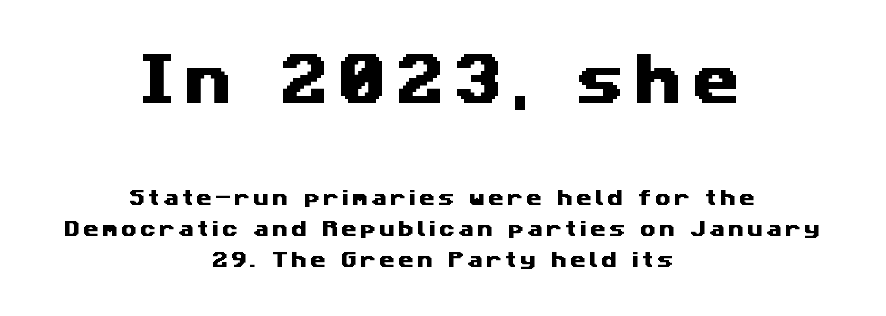
Q: Is the typeface a serif or a sans-serif typeface? A: Sans-serif.
Q: Is the text underlined? A: No.
Q: How is the paragraph aligned? A: Centered.
Q: Which block of text is set in a larger size, the first (top) or the second (bottom)? A: The first (top) one.
Q: Width (condensed, normal, or wide)? A: Wide.
Q: Stroke contrast? A: Medium.
Q: x-height? A: Medium.
Q: Monospaced? A: No.
